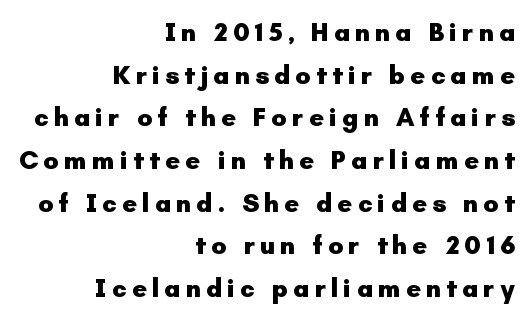
{"italic": "no", "bold": "yes", "underline": "no", "align": "right", "line_spacing": "normal", "line_spacing_ratio": 1.64, "glyph_px": 26}
